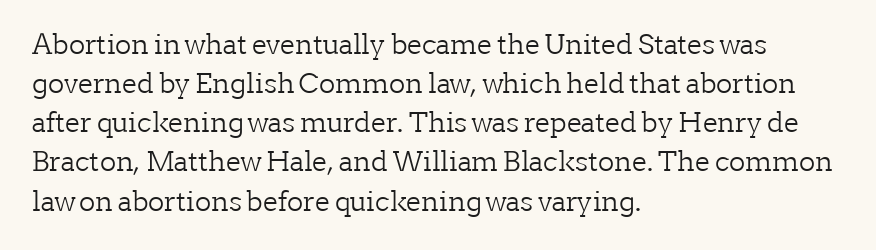
{"italic": "no", "bold": "no", "underline": "no", "align": "left", "line_spacing": "normal", "line_spacing_ratio": 1.45, "letter_spacing": "normal", "letter_spacing_em": 0.0, "glyph_px": 27}
